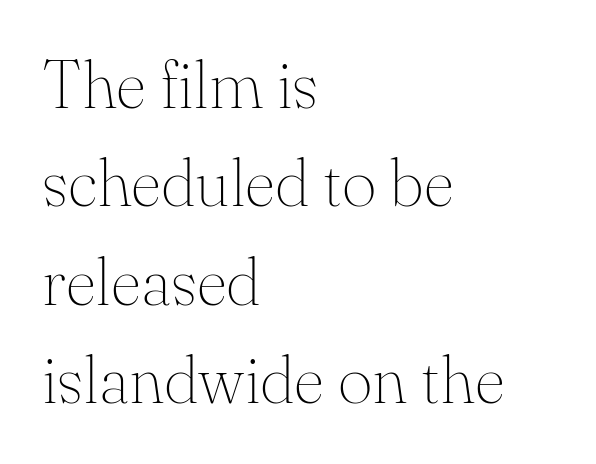
The image shows 67 px thin serif type, upright; set left-aligned, normal line spacing (1.47x), normal letter spacing, not underlined; medium stroke contrast and a small x-height.
